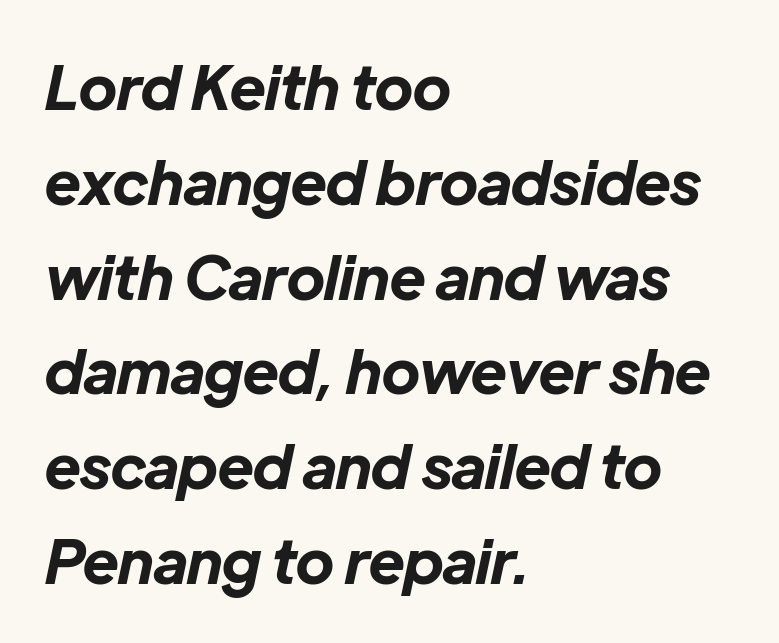
Q: Is the text bold? A: Yes.
Q: Is the text italic (slanted)? A: Yes, it leans right by about 12 degrees.
Q: Is the text underlined? A: No.
Q: How is the paragraph aligned? A: Left-aligned.
Q: Is the spacing between letters normal or unusually wide? A: Normal.
Q: Is the spacing between lines tight, normal or loose? A: Normal.
Q: Width (condensed, normal, or wide)? A: Normal.
Q: Stroke contrast? A: Low.
Q: x-height? A: Medium.
Q: Monospaced? A: No.
